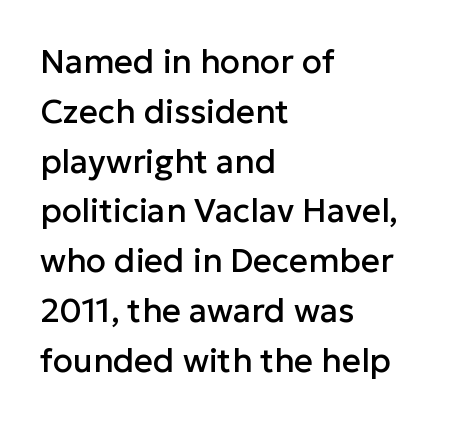
Q: Is the text italic (slanted)? A: No, it is upright.
Q: Is the typeface a serif or a sans-serif typeface? A: Sans-serif.
Q: Is the text underlined? A: No.
Q: How is the paragraph aligned? A: Left-aligned.
Q: Is the spacing between letters normal or unusually wide? A: Normal.
Q: Is the spacing between lines tight, normal or loose? A: Normal.
Q: Width (condensed, normal, or wide)? A: Normal.
Q: Stroke contrast? A: Low.
Q: x-height? A: Medium.
Q: Monospaced? A: No.
